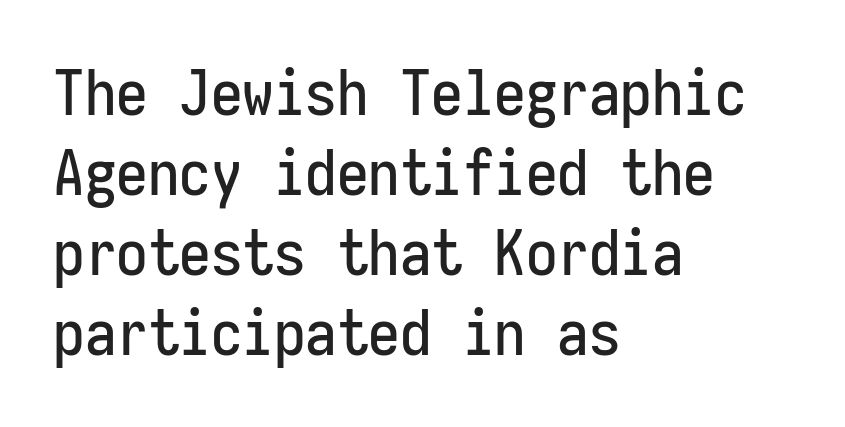
Look at the tracking — it's just the regular setting, nothing added. A typesetter would call this monospace, since all characters share one set width. This is the regular roman posture of the typeface. The passage is arranged the way most books set body copy — flush left. The passage shown stacks its lines at a standard gap. The foot of each line stays bare and open.
